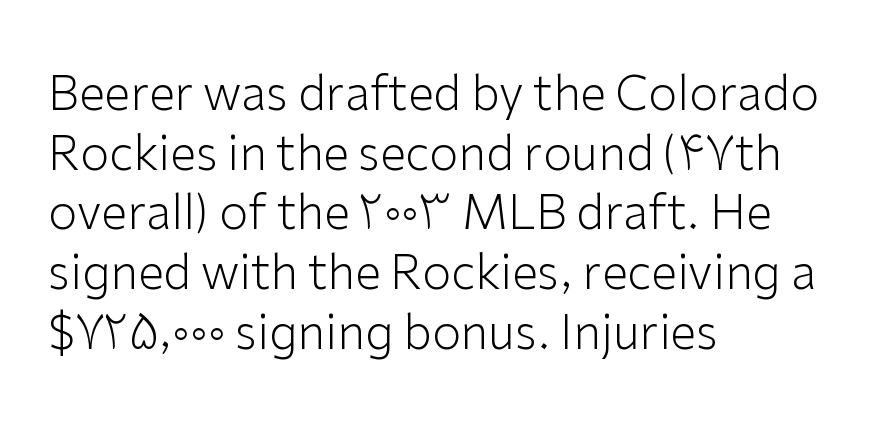
Q: Is the text bold? A: No.
Q: Is the text italic (slanted)? A: No, it is upright.
Q: Is the typeface a serif or a sans-serif typeface? A: Sans-serif.
Q: Is the text underlined? A: No.
Q: How is the paragraph aligned? A: Left-aligned.
Q: Is the spacing between letters normal or unusually wide? A: Normal.
Q: Is the spacing between lines tight, normal or loose? A: Normal.
Q: Width (condensed, normal, or wide)? A: Normal.
Q: Stroke contrast? A: Low.
Q: x-height? A: Medium.
Q: Monospaced? A: No.
